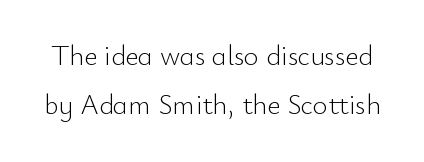
Quick note: not italic, upright. Weight class: somewhere from thin through regular. Type without underlining. Each letter keeps its own natural width here, so spacing adapts to shape. The typeface chosen for these lines omits serifs.
